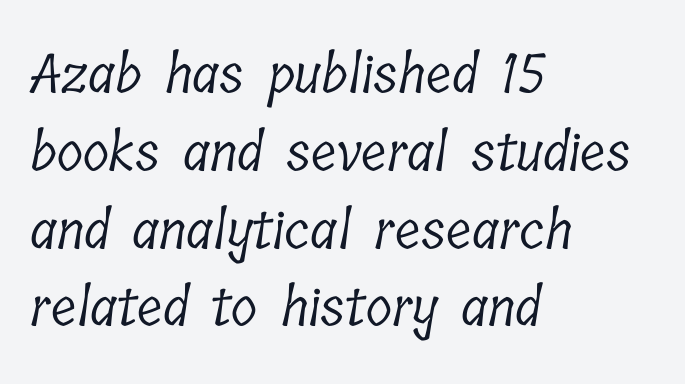
The image shows 54 px light, condensed serif type; set left-aligned, normal line spacing (1.44x), normal letter spacing, not underlined; low stroke contrast and a medium x-height.
